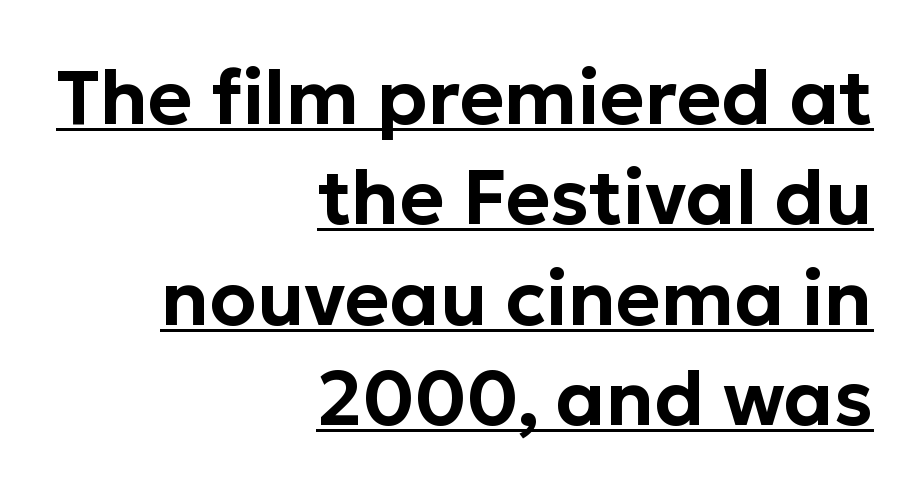
The image shows 76 px sans-serif type, upright; set right-aligned, normal line spacing (1.32x), normal letter spacing, underlined; low stroke contrast and a medium x-height.
